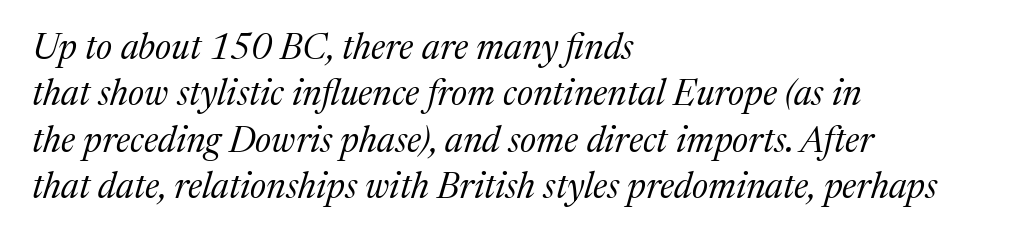
Q: Is the text bold? A: No.
Q: Is the text italic (slanted)? A: Yes, it leans right by about 17 degrees.
Q: Is the typeface a serif or a sans-serif typeface? A: Serif.
Q: Is the text underlined? A: No.
Q: How is the paragraph aligned? A: Left-aligned.
Q: Is the spacing between letters normal or unusually wide? A: Normal.
Q: Is the spacing between lines tight, normal or loose? A: Normal.
Q: Width (condensed, normal, or wide)? A: Normal.
Q: Stroke contrast? A: Medium.
Q: x-height? A: Medium.
Q: Monospaced? A: No.
